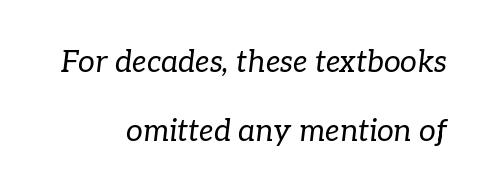
The image shows 30 px regular-weight serif type, italic (leaning right); set right-aligned, loose line spacing (2.3x), normal letter spacing, not underlined; low stroke contrast and a medium x-height.
